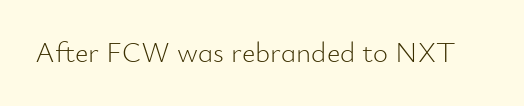
{"serif": "no", "italic": "no", "bold": "no", "weight": "light", "width": "normal", "stroke_contrast": "low", "x_height": "small", "monospaced": "no", "underline": "no", "letter_spacing": "normal", "letter_spacing_em": 0.0, "glyph_px": 29}
